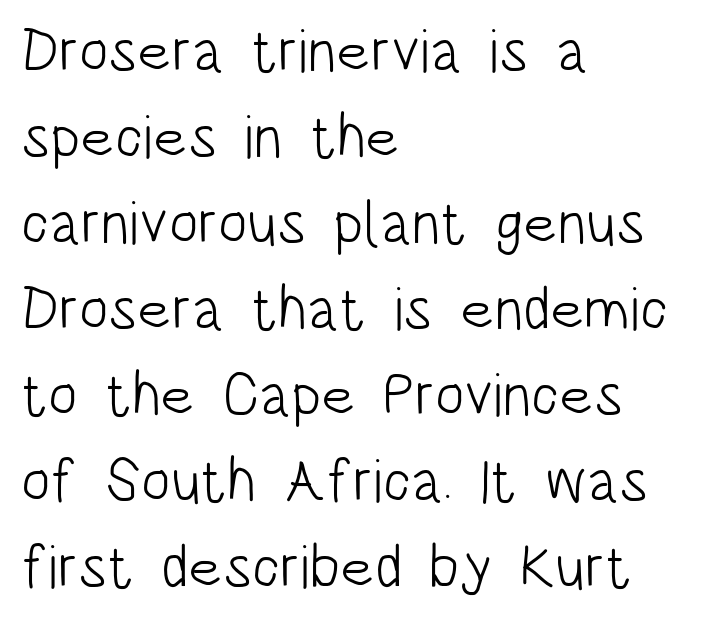
{"serif": "no", "italic": "no", "bold": "no", "weight": "light", "width": "condensed", "stroke_contrast": "low", "x_height": "large", "monospaced": "no", "underline": "no", "align": "left", "line_spacing": "normal", "line_spacing_ratio": 1.41, "letter_spacing": "normal", "letter_spacing_em": 0.0, "glyph_px": 61}
